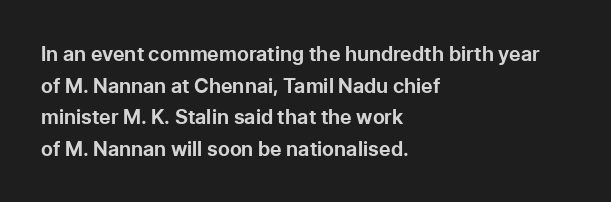
Q: Is the text bold? A: Yes.
Q: Is the text italic (slanted)? A: No, it is upright.
Q: Is the text underlined? A: No.
Q: How is the paragraph aligned? A: Left-aligned.
Q: Is the spacing between letters normal or unusually wide? A: Normal.
Q: Is the spacing between lines tight, normal or loose? A: Normal.
